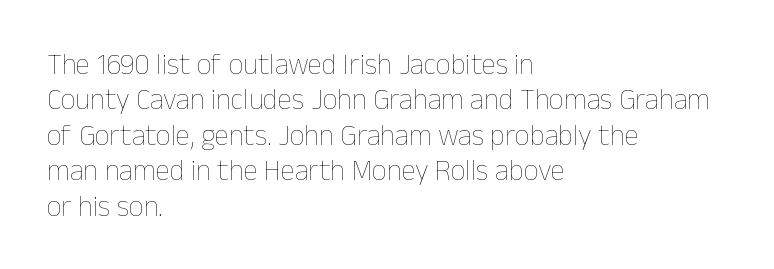
The letterforms sit at book weight or below. The paragraph shown leans on its left margin. Is the letter spacing exaggerated? No — it looks like the ordinary default. A roman cut, with each character standing at attention. These lines are rendered in a variable-pitch font.
